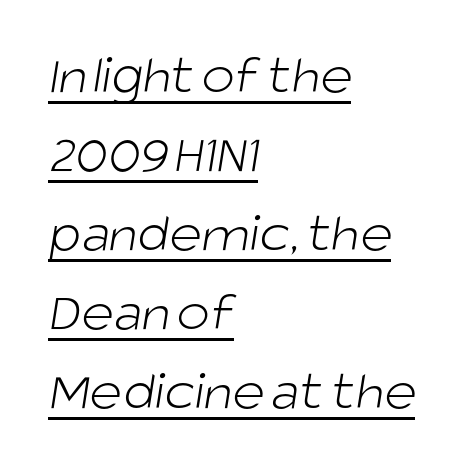
{"serif": "no", "bold": "no", "weight": "light", "width": "normal", "stroke_contrast": "low", "x_height": "large", "monospaced": "no", "underline": "yes", "align": "left", "line_spacing": "normal", "line_spacing_ratio": 1.41, "letter_spacing": "normal", "letter_spacing_em": 0.0, "glyph_px": 56}
